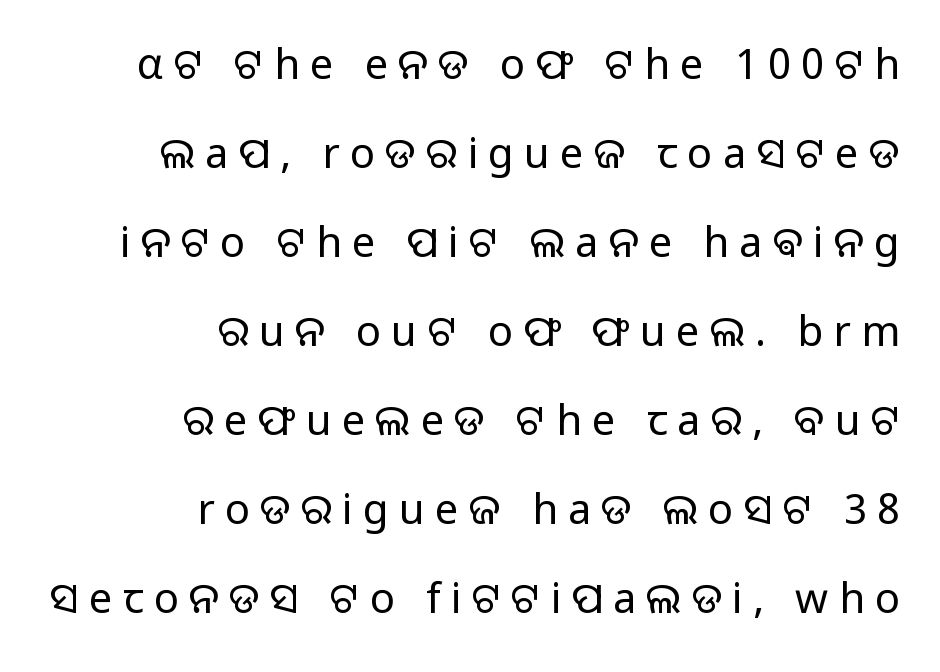
The image shows 42 px regular-weight sans-serif type, upright; set right-aligned, loose line spacing (2.12x), unusually wide letter spacing (+0.24 em), not underlined; low stroke contrast and a medium x-height.
